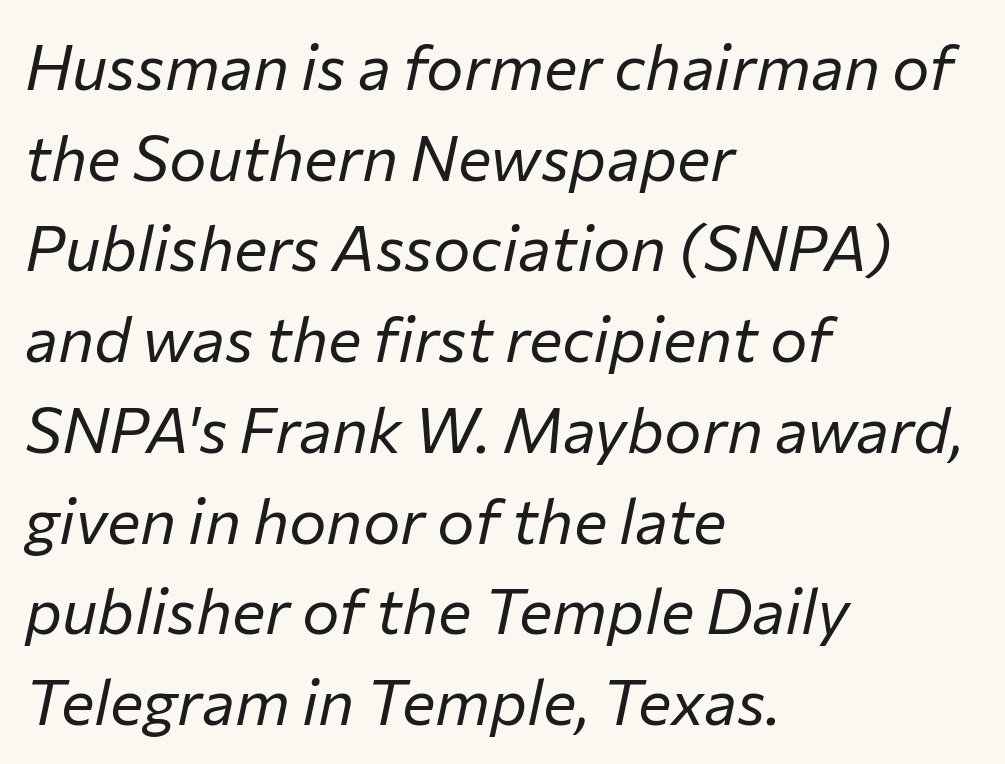
The image shows 63 px regular-weight type, italic (leaning right); set left-aligned, normal line spacing (1.44x), normal letter spacing, not underlined; low stroke contrast and a medium x-height.
